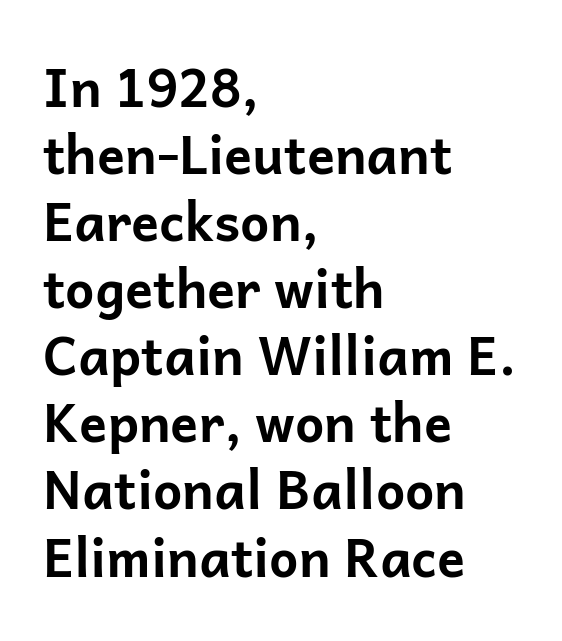
The image shows 52 px bold sans-serif type, upright; set left-aligned, normal line spacing (1.29x), normal letter spacing, not underlined; low stroke contrast and a medium x-height.
